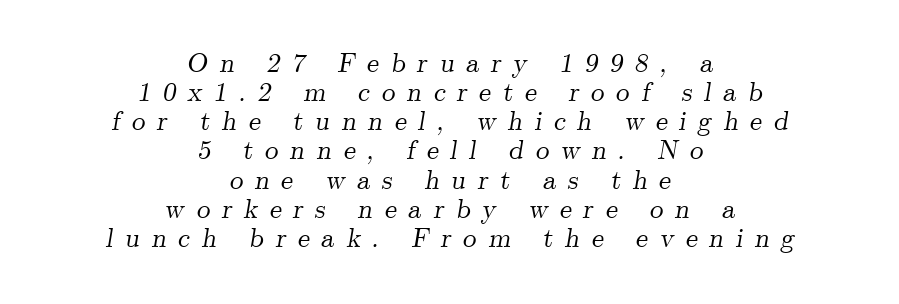
Q: Is the text italic (slanted)? A: Yes, it leans right by about 9 degrees.
Q: Is the text underlined? A: No.
Q: How is the paragraph aligned? A: Centered.
Q: Is the spacing between letters normal or unusually wide? A: Unusually wide.
Q: Is the spacing between lines tight, normal or loose? A: Tight.
